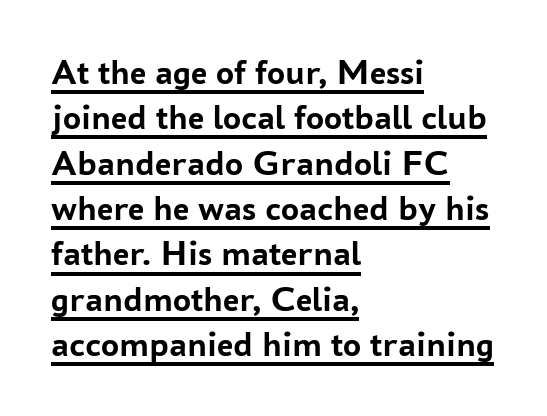
The image shows 36 px semibold sans-serif type, upright; set left-aligned, normal line spacing (1.26x), normal letter spacing, underlined; low stroke contrast and a medium x-height.
